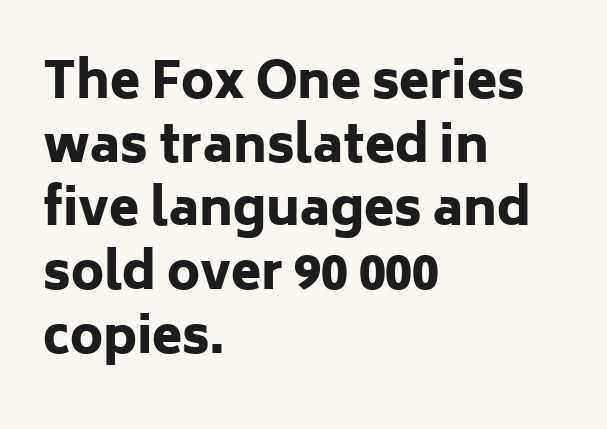
{"serif": "no", "italic": "no", "bold": "yes", "weight": "heavy", "width": "normal", "stroke_contrast": "low", "x_height": "medium", "monospaced": "no", "underline": "no", "align": "left", "line_spacing": "normal", "line_spacing_ratio": 1.3, "letter_spacing": "normal", "letter_spacing_em": 0.0, "glyph_px": 49}
